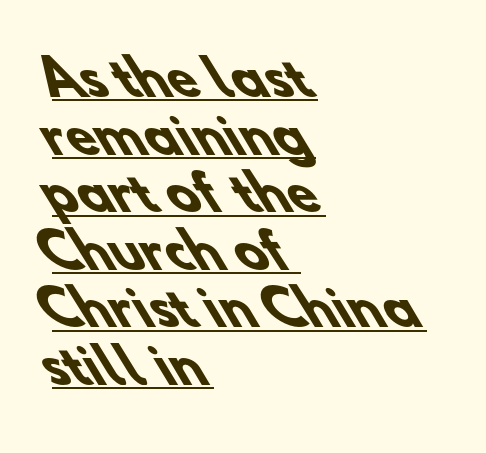
The image shows 48 px heavy sans-serif type; set left-aligned, line spacing 1.2x, normal letter spacing, underlined; low stroke contrast and a small x-height.
